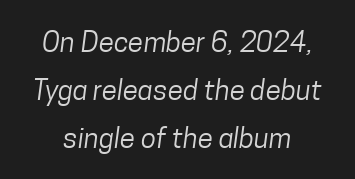
{"serif": "no", "bold": "no", "weight": "regular", "width": "condensed", "stroke_contrast": "low", "x_height": "medium", "monospaced": "no", "underline": "no", "align": "center", "line_spacing_ratio": 1.71, "letter_spacing": "normal", "letter_spacing_em": 0.0, "glyph_px": 28}
